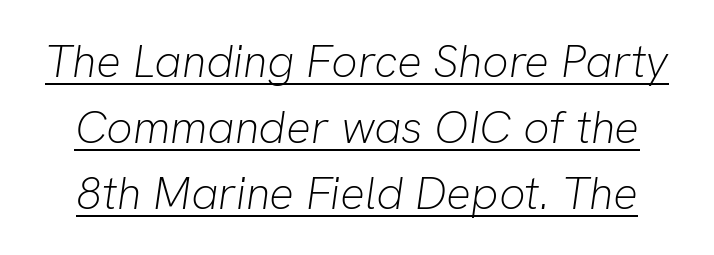
Q: Is the text bold? A: No.
Q: Is the text italic (slanted)? A: Yes, it leans right by about 8 degrees.
Q: Is the text underlined? A: Yes.
Q: Is the spacing between letters normal or unusually wide? A: Normal.
Q: Is the spacing between lines tight, normal or loose? A: Normal.
Q: Width (condensed, normal, or wide)? A: Normal.
Q: Stroke contrast? A: Low.
Q: x-height? A: Medium.
Q: Monospaced? A: No.
